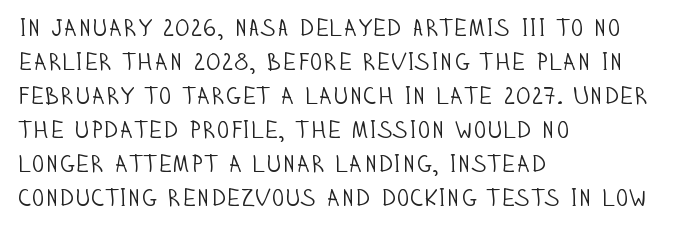
Q: Is the text bold? A: No.
Q: Is the text italic (slanted)? A: No, it is upright.
Q: Is the text underlined? A: No.
Q: How is the paragraph aligned? A: Left-aligned.
Q: Is the spacing between letters normal or unusually wide? A: Normal.
Q: Is the spacing between lines tight, normal or loose? A: Normal.
